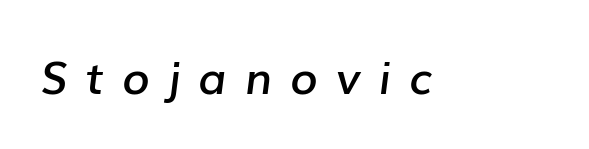
Is the type slanted? Yes — the strokes lean at a clear angle. As a designer I'd log this as weight 600, semibold. Do the characters align in a grid? No, the font is proportional. Beneath every word, the page is bare. The face used here is rendered with a markedly widened letterfit.
